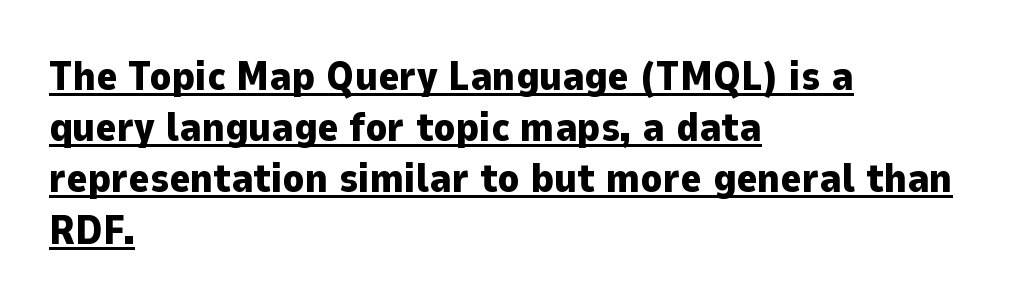
{"serif": "no", "italic": "no", "bold": "yes", "weight": "heavy", "width": "normal", "stroke_contrast": "low", "x_height": "medium", "monospaced": "no", "underline": "yes", "align": "left", "line_spacing": "normal", "line_spacing_ratio": 1.28, "letter_spacing": "normal", "letter_spacing_em": 0.0, "glyph_px": 40}
